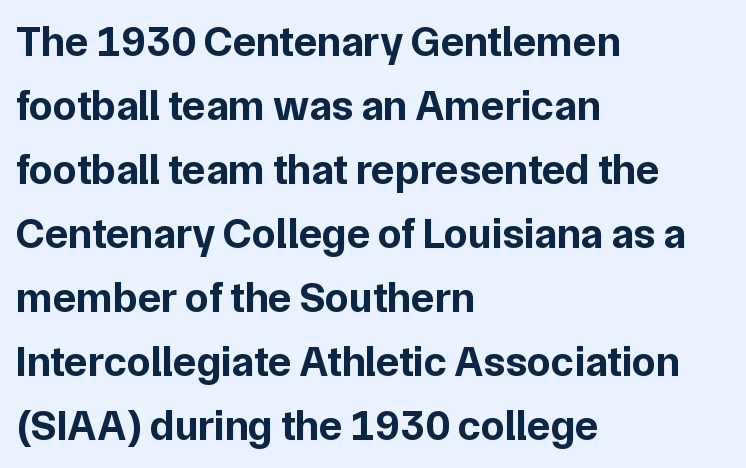
{"serif": "no", "italic": "no", "bold": "yes", "weight": "bold", "width": "normal", "stroke_contrast": "low", "x_height": "medium", "monospaced": "no", "underline": "no", "align": "left", "line_spacing": "normal", "line_spacing_ratio": 1.49, "letter_spacing": "normal", "letter_spacing_em": 0.0, "glyph_px": 43}
